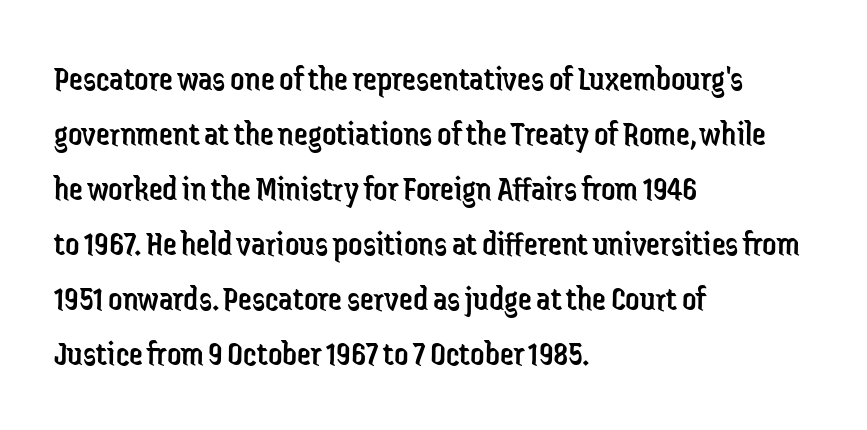
The image shows 35 px regular-weight, condensed sans-serif type, upright; set left-aligned, normal line spacing (1.57x), normal letter spacing, not underlined; low stroke contrast and a medium x-height.
